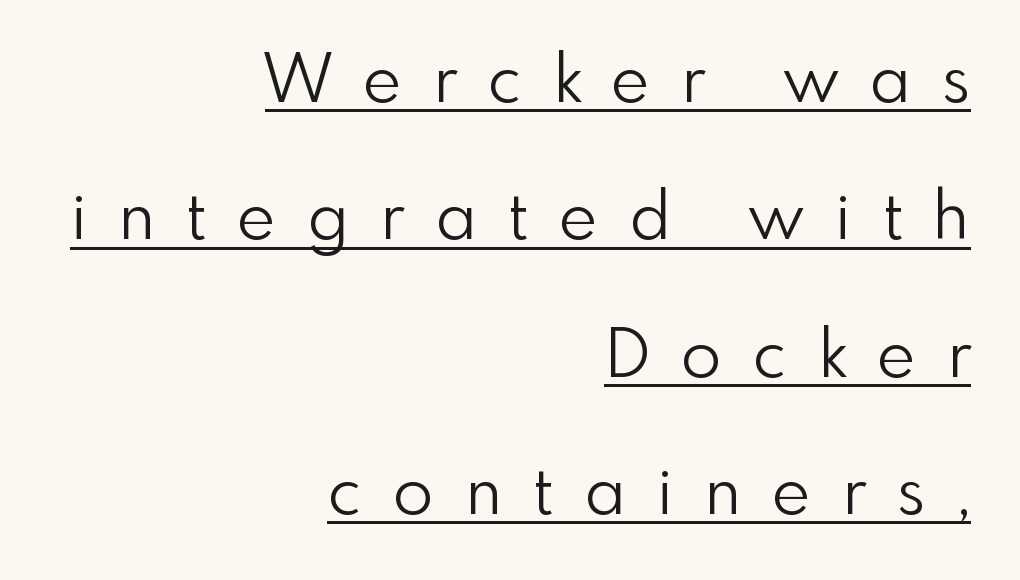
The image shows 66 px light sans-serif type, upright; set right-aligned, loose line spacing (2.08x), unusually wide letter spacing (+0.48 em), underlined; a small x-height.
